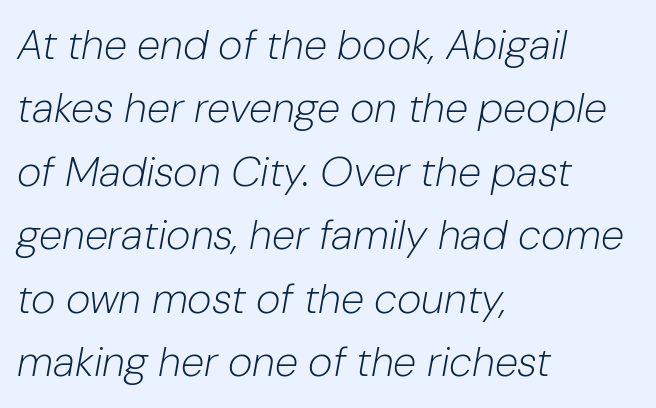
The image shows 42 px light type, italic (leaning right); set left-aligned, normal line spacing (1.51x), normal letter spacing, not underlined; low stroke contrast and a medium x-height.
